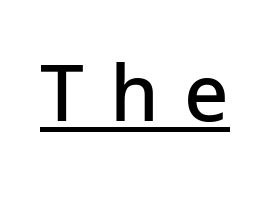
Q: Is the text bold? A: Semi-bold.
Q: Is the text italic (slanted)? A: No, it is upright.
Q: Is the typeface a serif or a sans-serif typeface? A: Sans-serif.
Q: Is the text underlined? A: Yes.
Q: Is the spacing between letters normal or unusually wide? A: Unusually wide.
Q: Width (condensed, normal, or wide)? A: Normal.
Q: Stroke contrast? A: Low.
Q: x-height? A: Medium.
Q: Monospaced? A: No.
